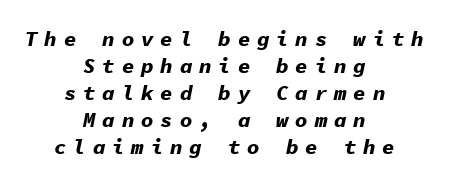
Heavy-handed strokes throughout: this text is bold. Between one letter and the next there's a generous, obvious gap. A typesetter would call this leading conventional body-copy spacing. An italicized treatment has been applied to the whole sample. Just letters on the line, the space beneath them empty. A centered setting, common on invitations and titles, is used for this passage.
